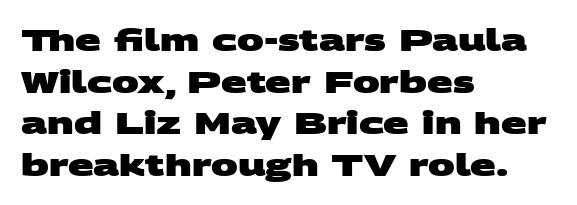
In terms of letterspacing, this is plain default setting. Does the leading feel generous? No, just average. Letters rest on an invisible, unmarked baseline. Is this a fixed-width face? No — the glyphs have proportional, varying widths.
